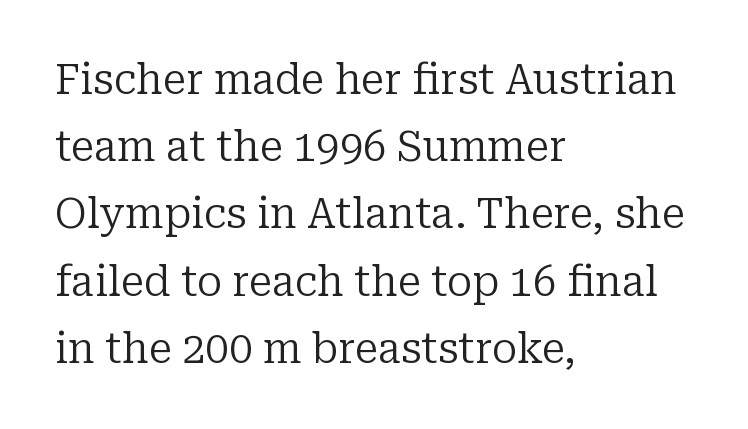
The image shows 42 px regular-weight serif type, upright; set left-aligned, normal line spacing (1.6x), normal letter spacing, not underlined; low stroke contrast and a medium x-height.
